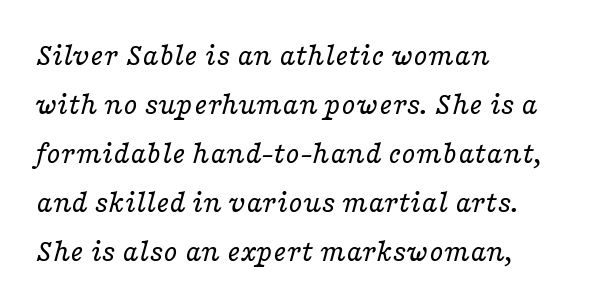
The image shows 32 px regular-weight, wide serif type, italic (leaning right); set left-aligned, normal line spacing (1.53x), normal letter spacing, not underlined; low stroke contrast and a medium x-height.
